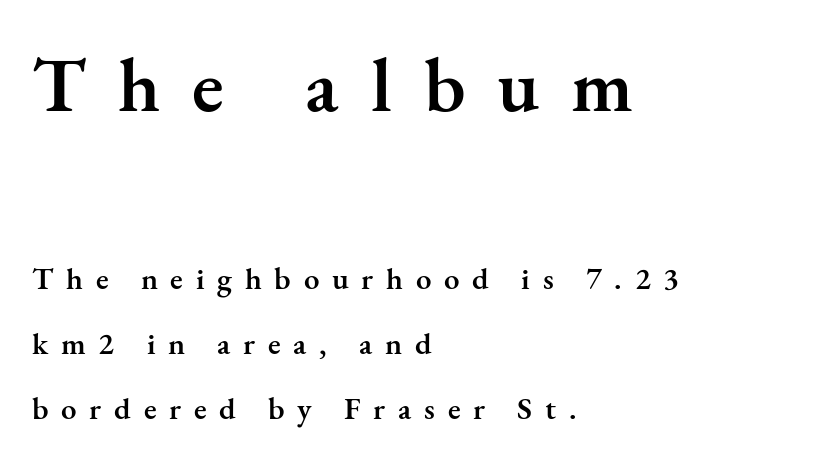
Q: Is the text bold? A: Semi-bold.
Q: Is the text italic (slanted)? A: No, it is upright.
Q: Is the typeface a serif or a sans-serif typeface? A: Serif.
Q: Is the text underlined? A: No.
Q: How is the paragraph aligned? A: Left-aligned.
Q: Is the spacing between letters normal or unusually wide? A: Unusually wide.
Q: Is the spacing between lines tight, normal or loose? A: Loose.
Q: Which block of text is set in a larger size, the first (top) or the second (bottom)? A: The first (top) one.
Q: Width (condensed, normal, or wide)? A: Normal.
Q: Stroke contrast? A: Medium.
Q: x-height? A: Small.
Q: Monospaced? A: No.
